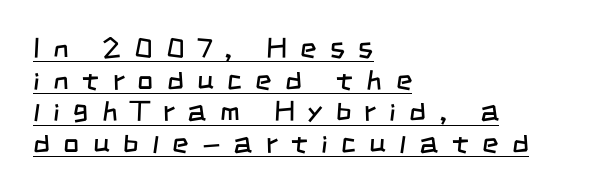
The image shows 28 px regular-weight, condensed sans-serif type; set left-aligned, tight line spacing (1.13x), unusually wide letter spacing (+0.48 em), underlined; low stroke contrast and a large x-height.
